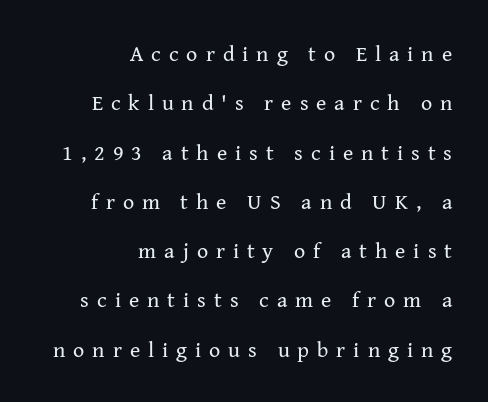
Q: Is the text bold? A: No.
Q: Is the text italic (slanted)? A: No, it is upright.
Q: Is the text underlined? A: No.
Q: How is the paragraph aligned? A: Right-aligned.
Q: Is the spacing between letters normal or unusually wide? A: Unusually wide.
Q: Is the spacing between lines tight, normal or loose? A: Loose.
